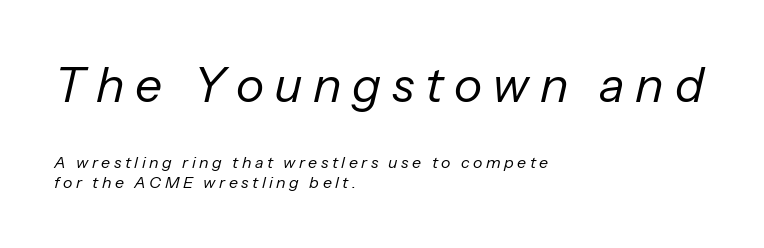
The image shows 48 px regular-weight type, italic (leaning right); set left-aligned, normal line spacing (1.25x), unusually wide letter spacing (+0.22 em), not underlined; the first (top) block is 3.0x larger; low stroke contrast and a medium x-height.
